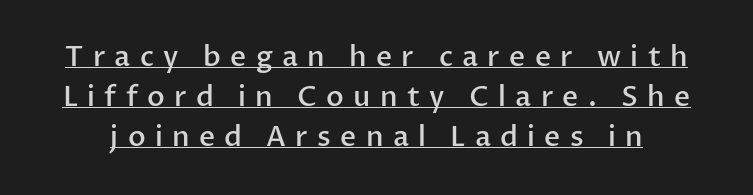
Q: Is the text bold? A: Semi-bold.
Q: Is the text italic (slanted)? A: No, it is upright.
Q: Is the typeface a serif or a sans-serif typeface? A: Sans-serif.
Q: Is the text underlined? A: Yes.
Q: Is the spacing between letters normal or unusually wide? A: Unusually wide.
Q: Is the spacing between lines tight, normal or loose? A: Normal.
Q: Width (condensed, normal, or wide)? A: Normal.
Q: Stroke contrast? A: Low.
Q: x-height? A: Medium.
Q: Monospaced? A: No.
